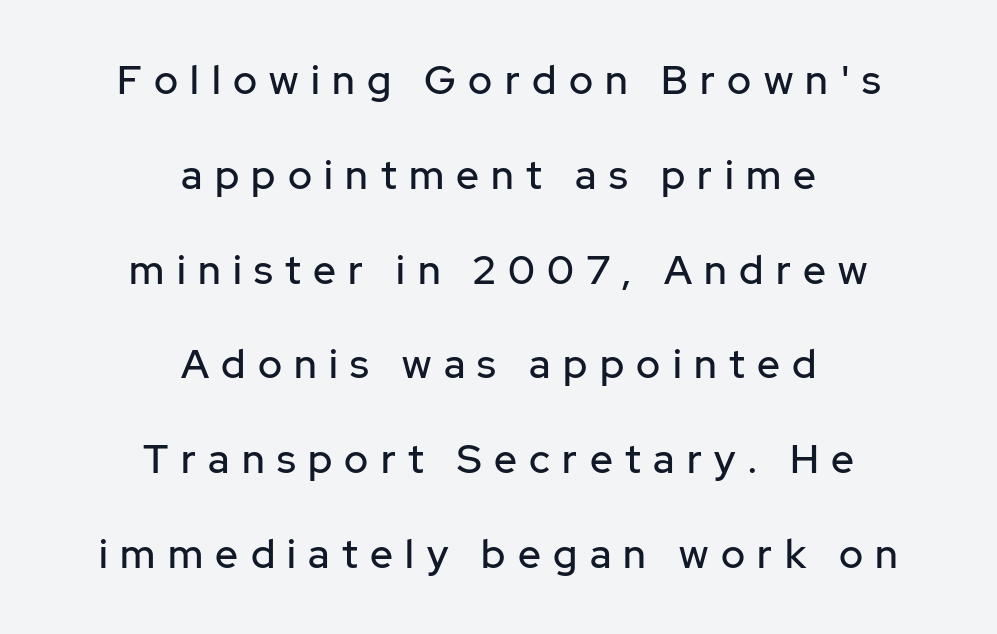
The image shows 40 px sans-serif type, upright; set centered, loose line spacing (2.37x), unusually wide letter spacing (+0.31 em), not underlined; low stroke contrast and a medium x-height.
